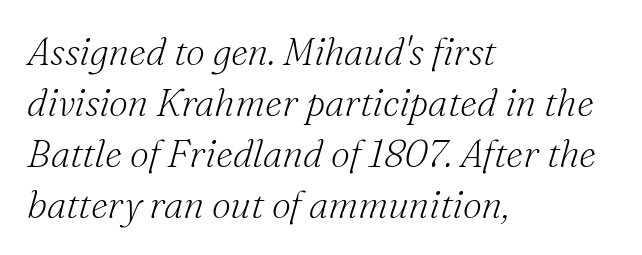
Q: Is the text bold? A: No.
Q: Is the text italic (slanted)? A: Yes, it leans right by about 16 degrees.
Q: Is the typeface a serif or a sans-serif typeface? A: Serif.
Q: Is the text underlined? A: No.
Q: How is the paragraph aligned? A: Left-aligned.
Q: Is the spacing between letters normal or unusually wide? A: Normal.
Q: Is the spacing between lines tight, normal or loose? A: Normal.
Q: Width (condensed, normal, or wide)? A: Normal.
Q: Stroke contrast? A: Medium.
Q: x-height? A: Small.
Q: Monospaced? A: No.
